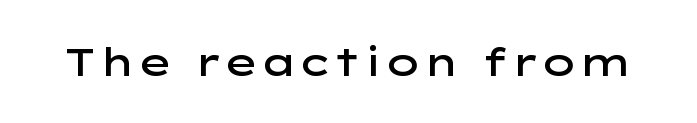
This rendering features lettering with no underline. These lines keep a tight, regular rhythm from letter to letter. Slightly chunky letters — semibold, I'd say, not full bold. A typesetter would call this proportional, since set widths differ per character.
